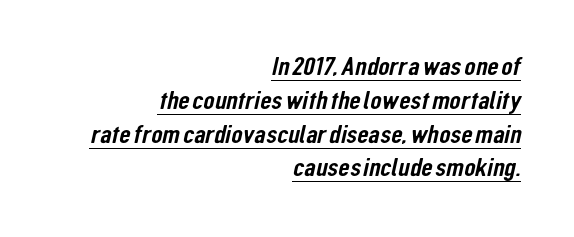
{"underline": "yes", "align": "right", "line_spacing": "normal", "line_spacing_ratio": 1.3, "letter_spacing": "normal", "letter_spacing_em": 0.0, "glyph_px": 26}
